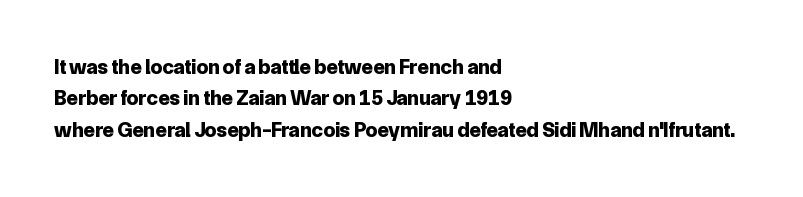
Q: Is the text bold? A: Yes.
Q: Is the text italic (slanted)? A: No, it is upright.
Q: Is the text underlined? A: No.
Q: How is the paragraph aligned? A: Left-aligned.
Q: Is the spacing between letters normal or unusually wide? A: Normal.
Q: Is the spacing between lines tight, normal or loose? A: Normal.
